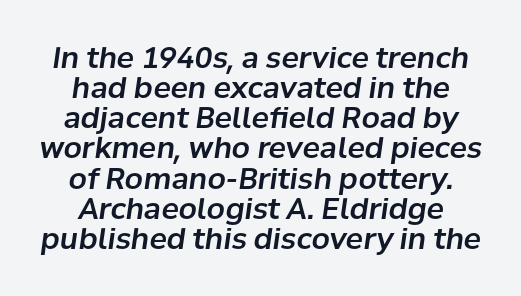
The image shows 29 px text type, italic (leaning right); set centered, tight line spacing (1.04x), normal letter spacing, not underlined; low stroke contrast and a medium x-height.
